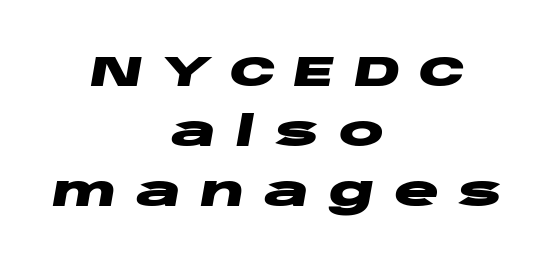
The image shows 42 px heavy, wide type, italic (leaning right); set centered, normal line spacing (1.43x), unusually wide letter spacing (+0.46 em), not underlined; low stroke contrast and a large x-height.
